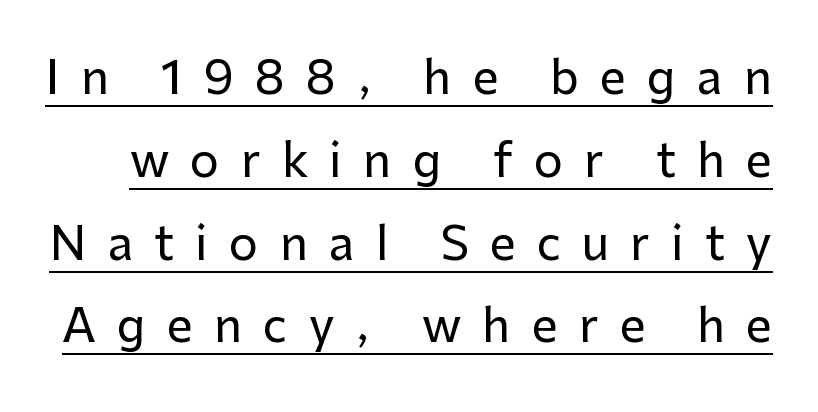
The image shows 46 px sans-serif type, upright; set line spacing 1.8x, unusually wide letter spacing (+0.46 em), underlined; low stroke contrast and a medium x-height.
